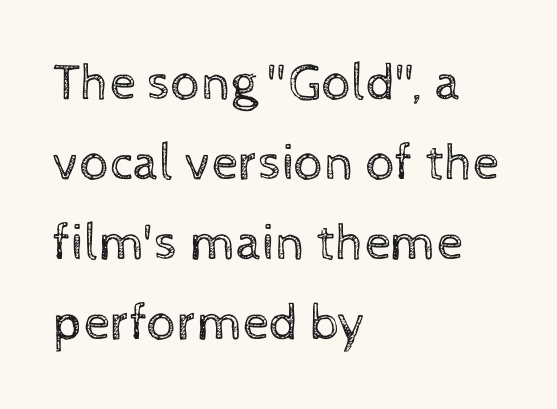
Q: Is the text bold? A: No.
Q: Is the text italic (slanted)? A: No, it is upright.
Q: Is the text underlined? A: No.
Q: How is the paragraph aligned? A: Left-aligned.
Q: Is the spacing between letters normal or unusually wide? A: Normal.
Q: Is the spacing between lines tight, normal or loose? A: Normal.
Q: Width (condensed, normal, or wide)? A: Normal.
Q: x-height? A: Medium.
Q: Monospaced? A: No.
